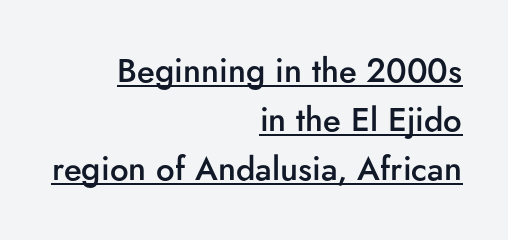
The image shows 33 px semibold sans-serif type, upright; set right-aligned, normal line spacing (1.49x), normal letter spacing, underlined; low stroke contrast and a small x-height.
